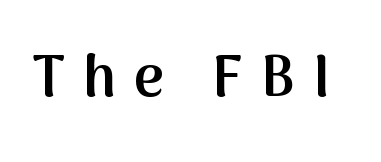
Typographic density is moderately raised because the face is semibold. The rendering uses natural spacing where letterforms have individual widths. The specimen reads as upright at a glance. Anything drawn beneath the words? Only blank space.
